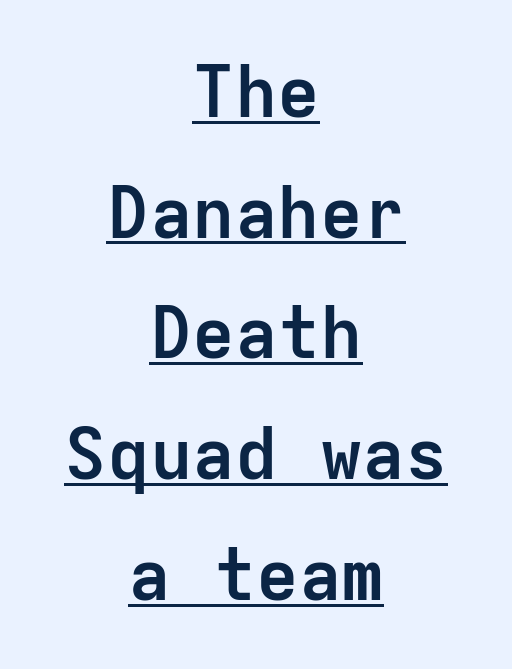
Is this a fixed-width face? Yes — each glyph sits in an identical cell. Every row of glyphs is offset so its center matches the block's center. Italic? Not at all — the glyphs are vertical. This sample carries an underscore along the baseline area. A sans-serif font was chosen for this passage. The tracking reads as untouched default to a designer's eye.
